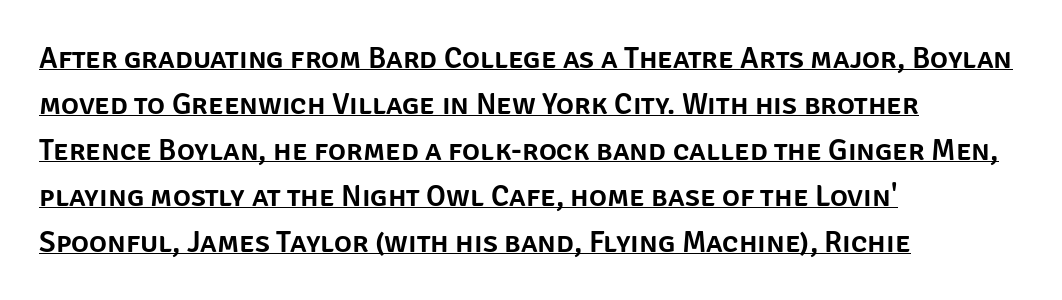
{"serif": "no", "italic": "no", "width": "normal", "stroke_contrast": "low", "x_height": "large", "monospaced": "no", "underline": "yes", "align": "left", "line_spacing": "normal", "line_spacing_ratio": 1.53, "letter_spacing": "normal", "letter_spacing_em": 0.0, "glyph_px": 30}
